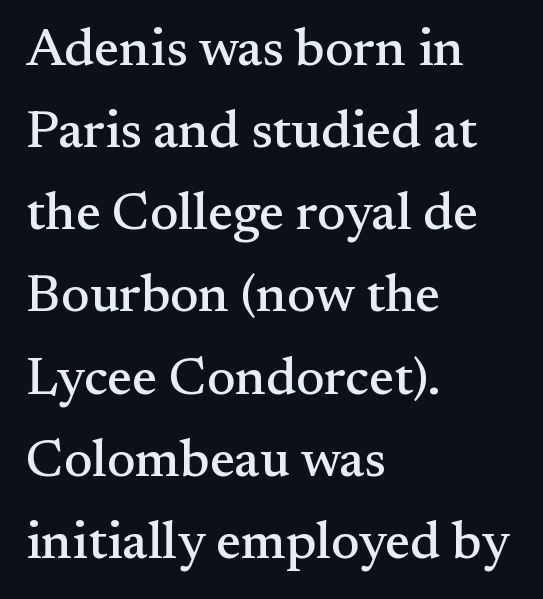
Each new line begins a customary step beneath the previous one. The face used here is rendered with its standard letterfit. Teacher's note: observe the even left margin — that is flush-left alignment. Descenders are the only things crossing below the line.
